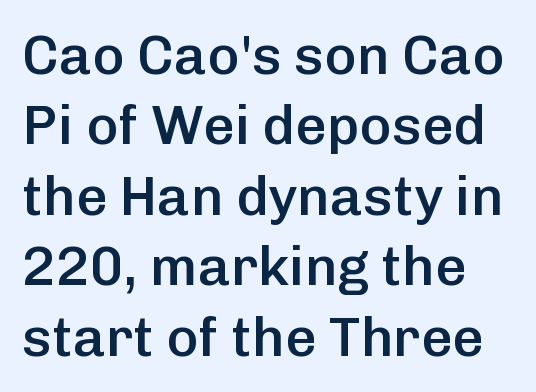
The passage shown is typed in a proportional face where columns would drift. What stands out about the letter spacing? Nothing — it is the standard amount. Unlike italic type, these characters show no tilt at all. Emphasis by weight is partial: semibold.
